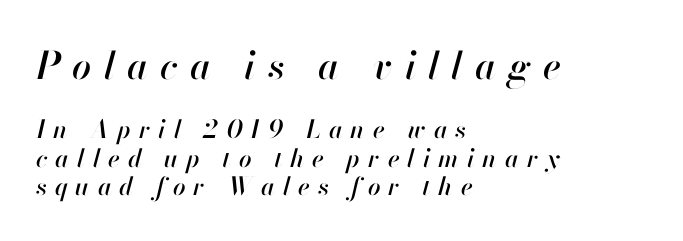
Q: Is the text italic (slanted)? A: Yes, it leans right by about 13 degrees.
Q: Is the text underlined? A: No.
Q: How is the paragraph aligned? A: Left-aligned.
Q: Is the spacing between letters normal or unusually wide? A: Unusually wide.
Q: Is the spacing between lines tight, normal or loose? A: Tight.
Q: Which block of text is set in a larger size, the first (top) or the second (bottom)? A: The first (top) one.
Q: Width (condensed, normal, or wide)? A: Normal.
Q: Stroke contrast? A: High.
Q: x-height? A: Small.
Q: Monospaced? A: No.
